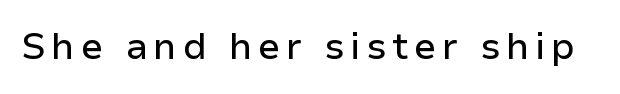
Every character sits straight up, as roman type does. Do the characters align in a grid? No, the font is proportional. A sans-serif font was chosen for this passage. The passage shown is not underscored anywhere.
